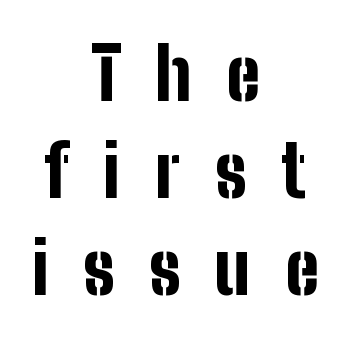
{"serif": "no", "italic": "no", "bold": "yes", "weight": "bold", "width": "condensed", "stroke_contrast": "low", "x_height": "medium", "monospaced": "no", "underline": "no", "align": "center", "line_spacing": "normal", "line_spacing_ratio": 1.35, "letter_spacing": "wide", "letter_spacing_em": 0.48, "glyph_px": 72}
